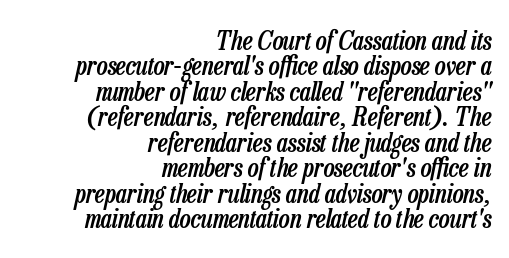
The image shows 26 px text type, italic (leaning right); set right-aligned, tight line spacing (0.98x), normal letter spacing, not underlined.
